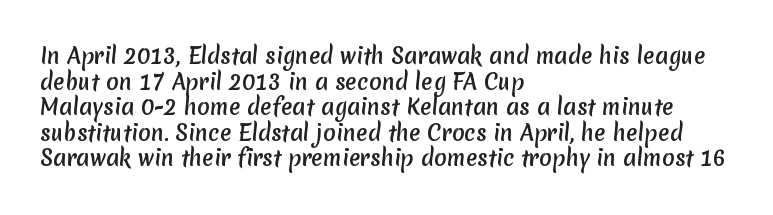
Horizontal alignment here is leftward, the default for most running prose. Words appear dense and cohesive because spacing is normal. Lines of text with bare space underneath.
